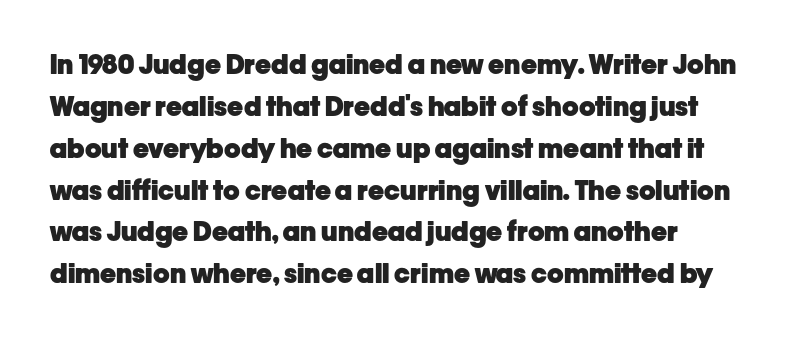
Q: Is the text bold? A: Yes.
Q: Is the text italic (slanted)? A: No, it is upright.
Q: Is the text underlined? A: No.
Q: Is the spacing between letters normal or unusually wide? A: Normal.
Q: Is the spacing between lines tight, normal or loose? A: Normal.
